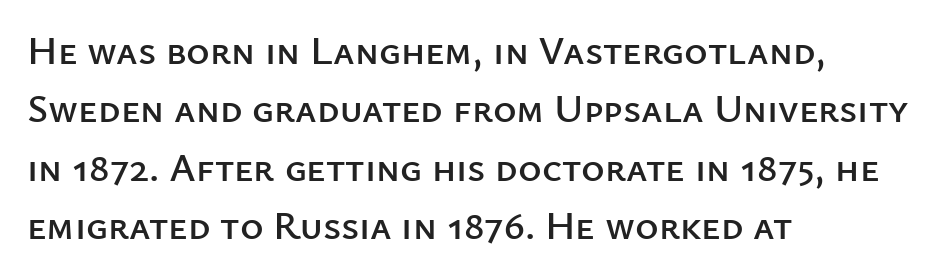
The image shows 40 px sans-serif type, upright; set left-aligned, normal line spacing (1.46x), normal letter spacing, not underlined; low stroke contrast and a medium x-height.
